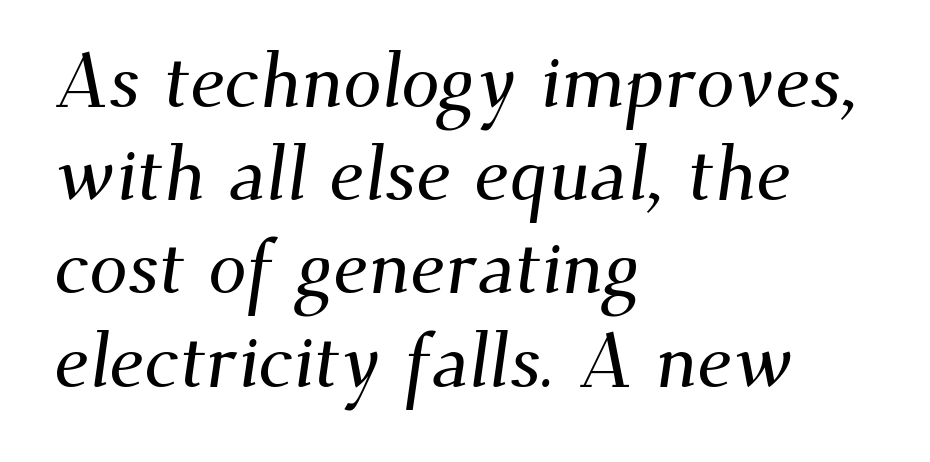
The face used here is proportionally spaced, like ordinary book or web type. The glyphs in this specimen are seriffed. The rendering keeps characters at their native spacing. Line beginnings align vertically; line endings do not. The area under the type is left untouched.
